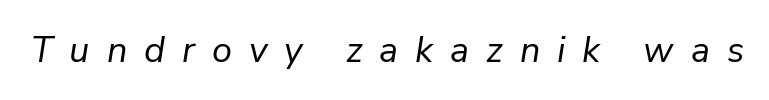
Q: Is the text bold? A: No.
Q: Is the text italic (slanted)? A: Yes, it leans right by about 9 degrees.
Q: Is the text underlined? A: No.
Q: Is the spacing between letters normal or unusually wide? A: Unusually wide.
Q: Width (condensed, normal, or wide)? A: Normal.
Q: Stroke contrast? A: Low.
Q: x-height? A: Medium.
Q: Monospaced? A: No.
